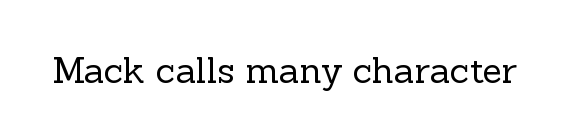
The baseline area is clear. Standard letterfit; no display-style spreading of the glyphs. The face used here is proportionally spaced, like ordinary book or web type. You can tell from the footed stems that serif type was used. Every stem runs plumb, perpendicular to the baseline. Think standard paragraph weight, or any step lighter than that.
